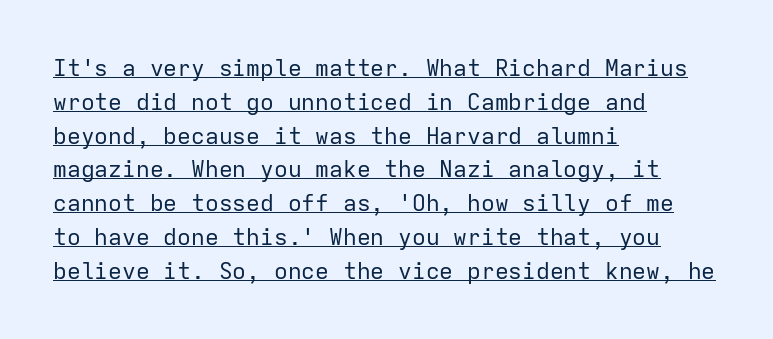
Q: Is the text bold? A: No.
Q: Is the text italic (slanted)? A: No, it is upright.
Q: Is the text underlined? A: Yes.
Q: How is the paragraph aligned? A: Left-aligned.
Q: Is the spacing between letters normal or unusually wide? A: Normal.
Q: Is the spacing between lines tight, normal or loose? A: Normal.
